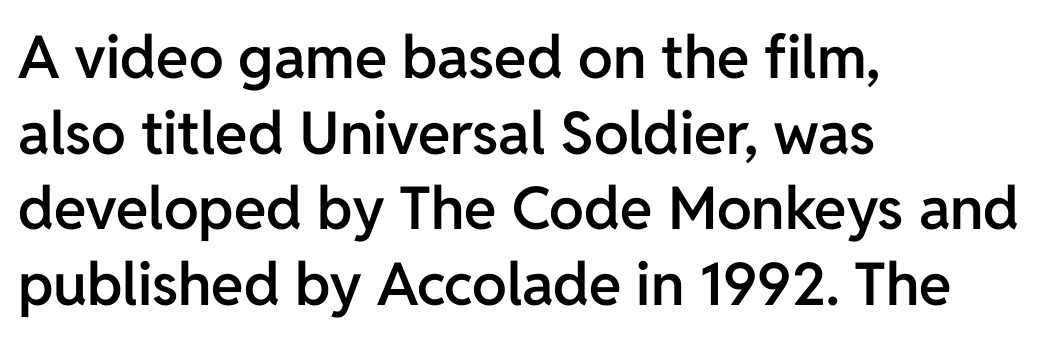
Every row of glyphs begins at an identical x-position on the left. Font category for this specimen: sans-serif. The lettering stays uniformly vertical, giving the passage a roman look. Quick note: interline space is typical.
